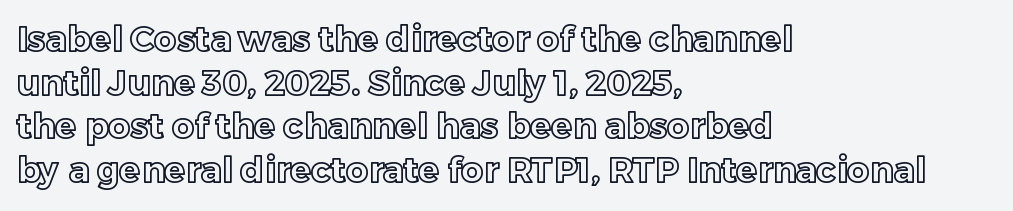
{"italic": "no", "width": "normal", "x_height": "medium", "monospaced": "no", "underline": "no", "align": "left", "line_spacing": "normal", "line_spacing_ratio": 1.25, "letter_spacing": "normal", "letter_spacing_em": 0.0, "glyph_px": 35}
